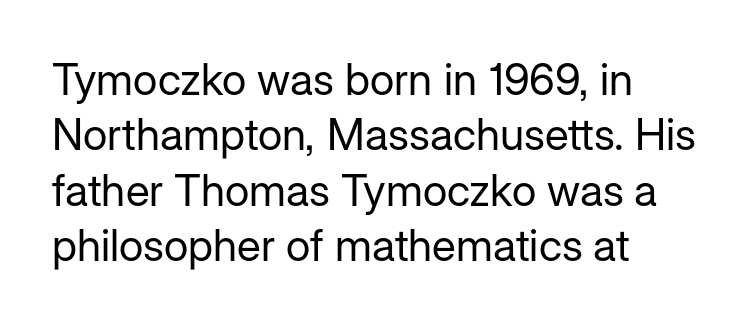
{"serif": "no", "italic": "no", "bold": "no", "weight": "regular", "width": "normal", "stroke_contrast": "low", "x_height": "medium", "monospaced": "no", "underline": "no", "align": "left", "line_spacing": "normal", "line_spacing_ratio": 1.26, "letter_spacing": "normal", "letter_spacing_em": 0.0, "glyph_px": 44}
